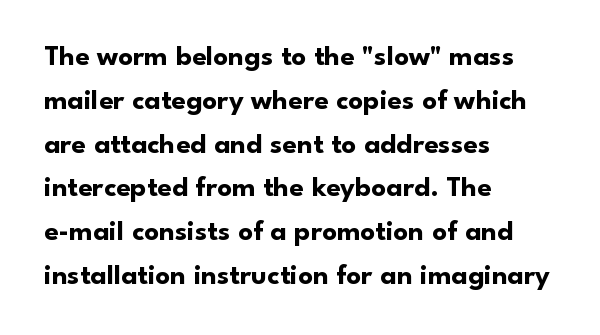
The image shows 29 px bold sans-serif type, upright; set left-aligned, normal line spacing (1.51x), normal letter spacing, not underlined; low stroke contrast and a small x-height.
